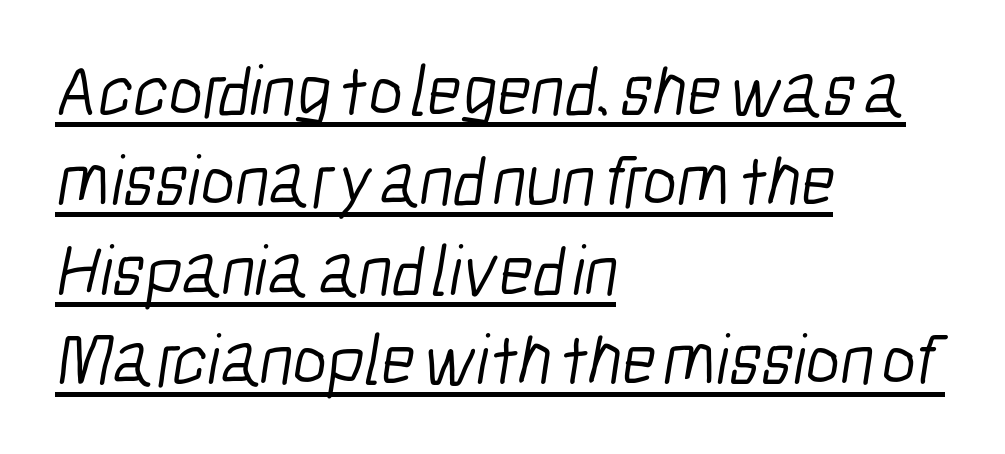
Q: Is the text bold? A: No.
Q: Is the typeface a serif or a sans-serif typeface? A: Sans-serif.
Q: Is the text underlined? A: Yes.
Q: How is the paragraph aligned? A: Left-aligned.
Q: Is the spacing between letters normal or unusually wide? A: Normal.
Q: Width (condensed, normal, or wide)? A: Condensed.
Q: Stroke contrast? A: Low.
Q: x-height? A: Medium.
Q: Monospaced? A: No.
